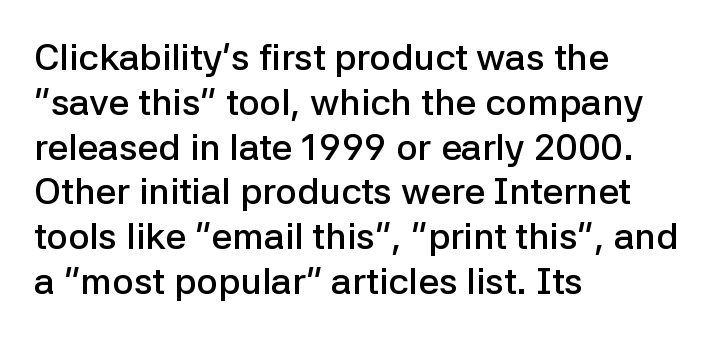
The image shows 37 px semibold sans-serif type, upright; set left-aligned, line spacing 1.21x, normal letter spacing, not underlined; low stroke contrast and a medium x-height.
